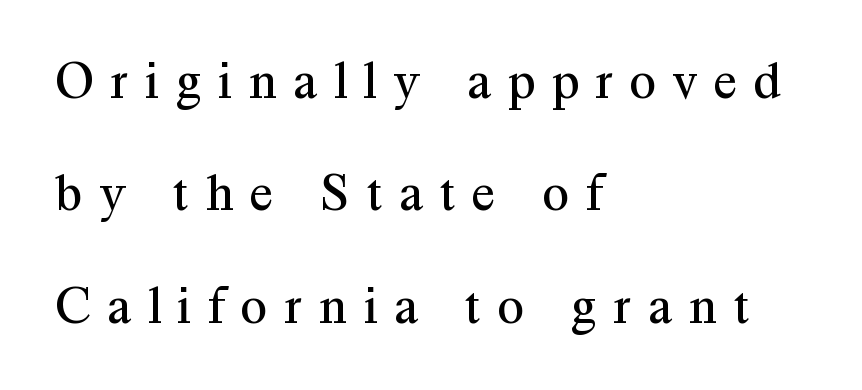
Q: Is the text bold? A: No.
Q: Is the text italic (slanted)? A: No, it is upright.
Q: Is the typeface a serif or a sans-serif typeface? A: Serif.
Q: Is the text underlined? A: No.
Q: How is the paragraph aligned? A: Left-aligned.
Q: Is the spacing between letters normal or unusually wide? A: Unusually wide.
Q: Is the spacing between lines tight, normal or loose? A: Loose.
Q: Width (condensed, normal, or wide)? A: Normal.
Q: Stroke contrast? A: Medium.
Q: x-height? A: Medium.
Q: Monospaced? A: No.
